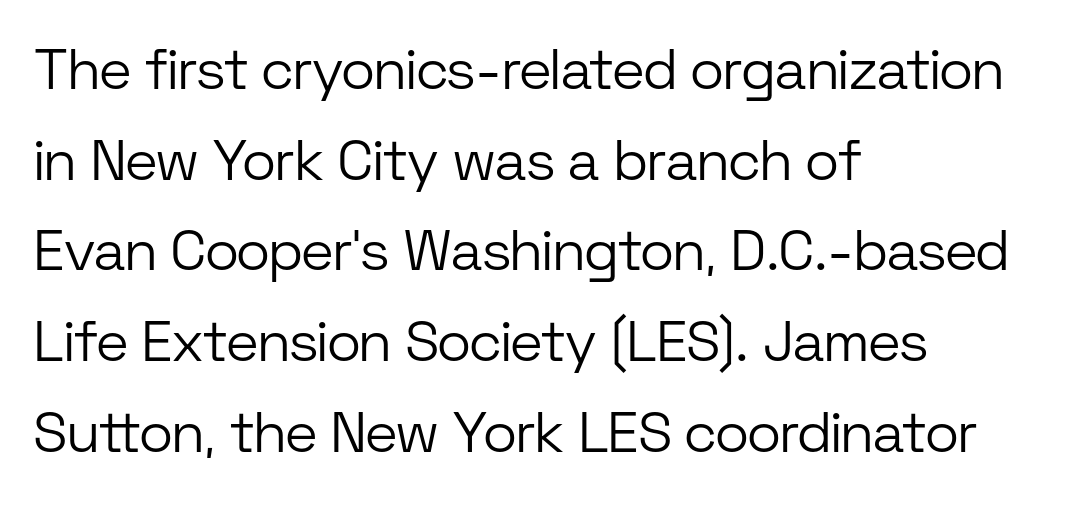
{"serif": "no", "italic": "no", "bold": "no", "weight": "light", "width": "normal", "stroke_contrast": "low", "x_height": "medium", "monospaced": "no", "underline": "no", "align": "left", "line_spacing": "normal", "line_spacing_ratio": 1.59, "letter_spacing": "normal", "letter_spacing_em": 0.0, "glyph_px": 57}
